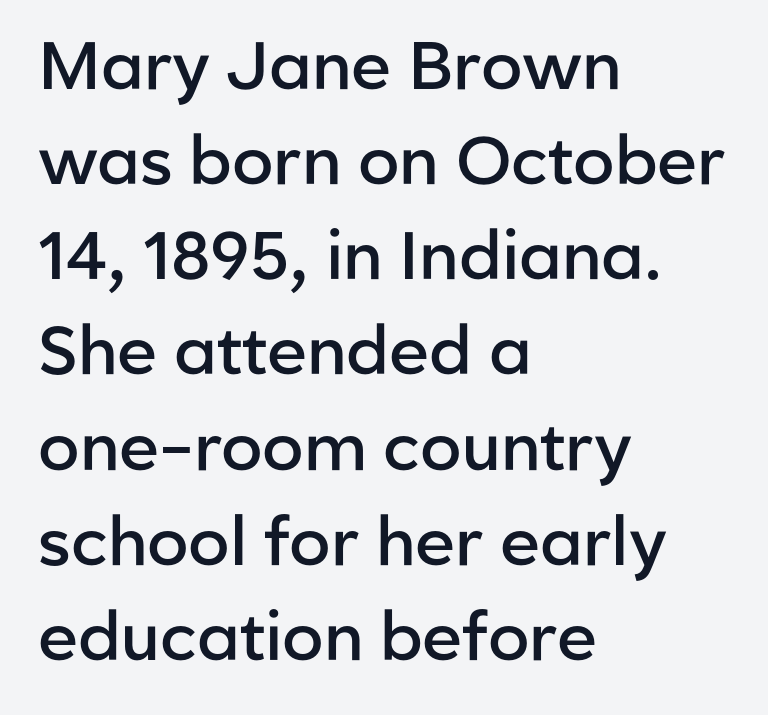
These lines are rendered in a variable-pitch font. The lettering stays uniformly vertical, giving the passage a roman look. The lines in this sample share a left origin and differ only in where they stop. Examine the stroke ends and you'll find no serifs.
